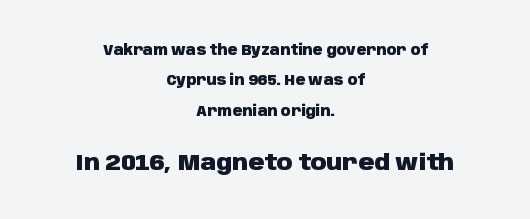
Decoration check: the copy has no underline. What stands out about the letter spacing? Nothing — it is the standard amount. A typesetter would call this leading open, well beyond the default. These lines stack symmetrically, like a column narrowing and widening about its center. If you squint, the bottom block still reads clearly — it's the larger of the two.
